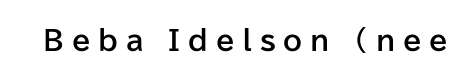
The image shows 27 px bold type, upright; set unusually wide letter spacing (+0.29 em), not underlined.
